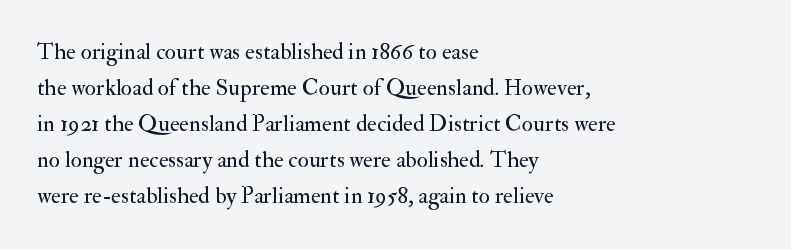
{"italic": "no", "bold": "no", "underline": "no", "align": "left", "line_spacing": "normal", "line_spacing_ratio": 1.57, "letter_spacing": "normal", "letter_spacing_em": 0.0, "glyph_px": 23}
